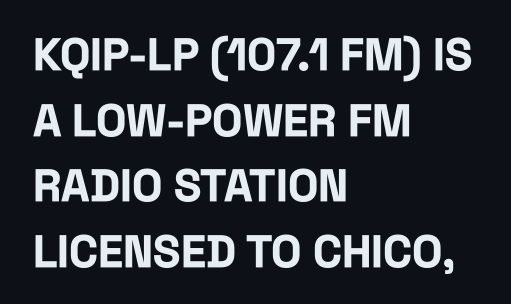
{"serif": "no", "italic": "no", "bold": "yes", "weight": "bold", "width": "condensed", "stroke_contrast": "low", "x_height": "large", "monospaced": "no", "underline": "no", "align": "left", "line_spacing": "normal", "line_spacing_ratio": 1.46, "letter_spacing": "normal", "letter_spacing_em": 0.0, "glyph_px": 45}
